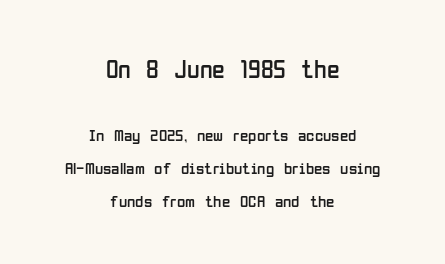
{"italic": "no", "bold": "no", "underline": "no", "align": "center", "line_spacing": "loose", "line_spacing_ratio": 1.96, "letter_spacing": "normal", "letter_spacing_em": 0.0, "larger_block": "first", "size_ratio": 1.53, "glyph_px": 26}
